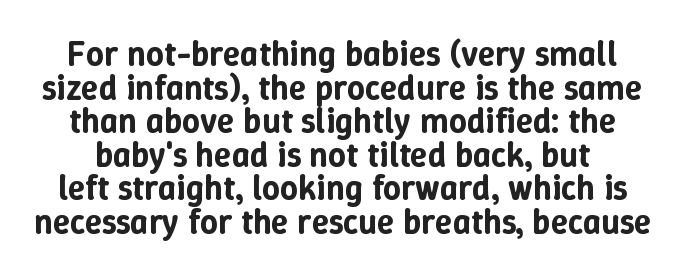
The image shows 35 px text type, upright; set tight line spacing (0.96x), normal letter spacing, not underlined; low stroke contrast and a medium x-height.
